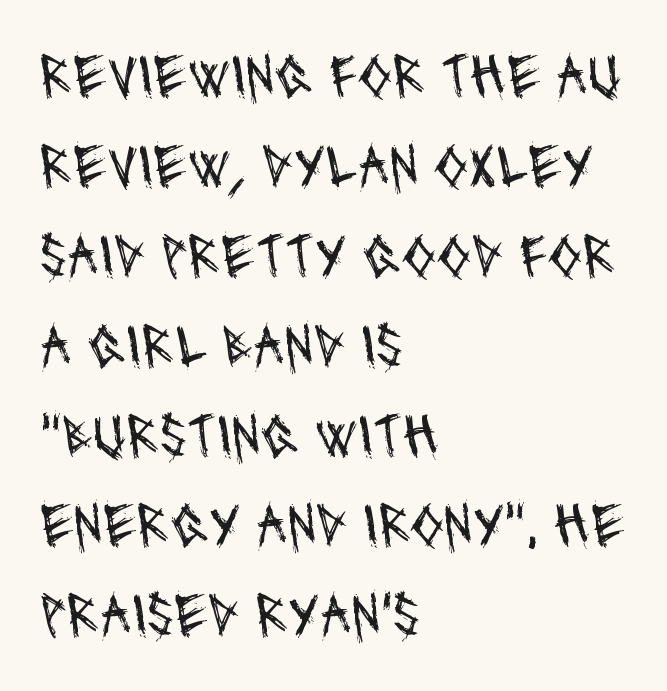
{"serif": "no", "bold": "no", "weight": "regular", "width": "condensed", "stroke_contrast": "medium", "x_height": "large", "monospaced": "no", "underline": "no", "align": "left", "line_spacing": "normal", "line_spacing_ratio": 1.45, "letter_spacing": "normal", "letter_spacing_em": 0.0, "glyph_px": 62}
